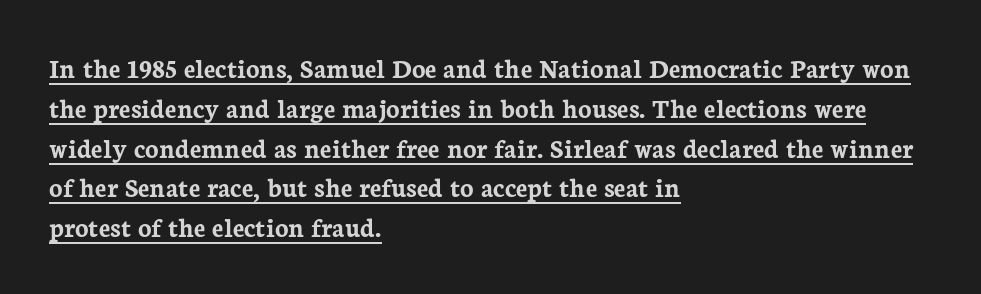
Successive baselines arrive at the customary interval. Ascenders rise straight up at ninety degrees. In terms of letterspacing, this is plain default setting. The rag falls on the right side of this text block. Descenders here cross a horizontal rule under the line. Looks like regular typesetting: each glyph gets only the width it needs.
